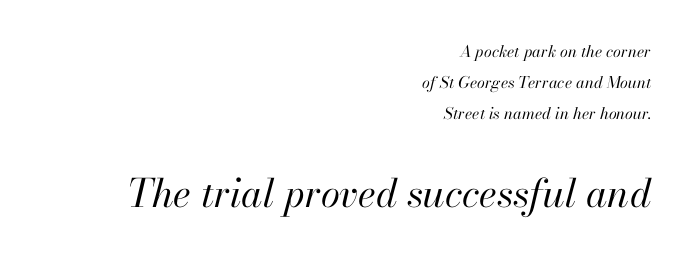
Rows of type keep a wide berth in the vertical direction. The area under the type is left untouched. Compare the two chunks: the lower has the greater cap height. Compared with ordinary roman type, these characters are visibly tilted. Nobody touched the tracking dial on this one. The face used here is proportionally spaced, like ordinary book or web type.
